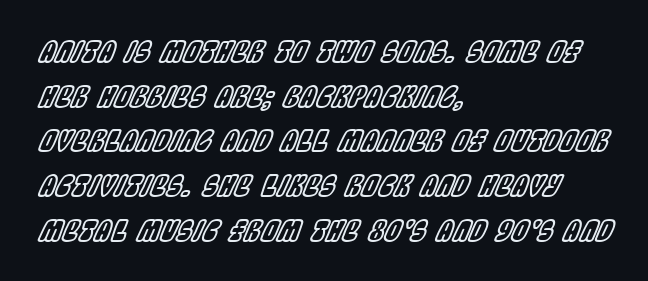
Descenders are the only things crossing below the line. The rendering uses natural spacing where letterforms have individual widths. Alignment: flush left. How are the letters spaced? Ordinarily, with no added tracking. Summary of vertical rhythm: regular, with standard interline spacing. The face used here has a pronounced slope to its letters.
